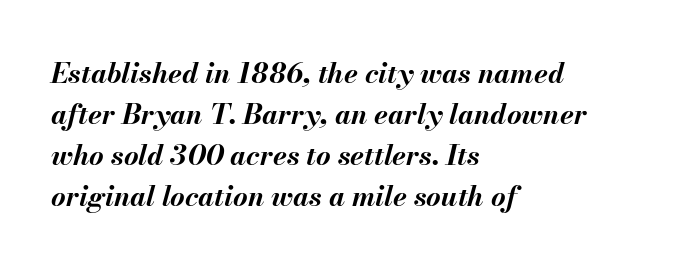
The zone under the glyphs is completely vacant. Heavy-handed strokes throughout: this text is bold. All the whitespace from short lines collects on the right. The block of text has a typical density, with ordinary space between rows. There is no visible air inserted between adjacent glyphs. You could not count columns in this text — the font is proportionally spaced.
